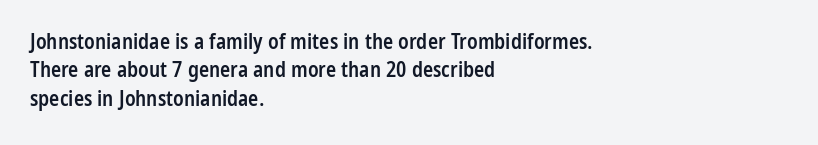
{"italic": "no", "bold": "semi", "underline": "no", "align": "left", "line_spacing": "normal", "line_spacing_ratio": 1.35, "letter_spacing": "normal", "letter_spacing_em": 0.0, "glyph_px": 21}
